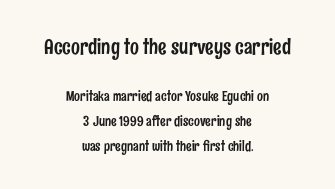
The image shows 21 px text type, upright; set centered, line spacing 1.77x, normal letter spacing, not underlined; the first (top) block is 1.5x larger.
